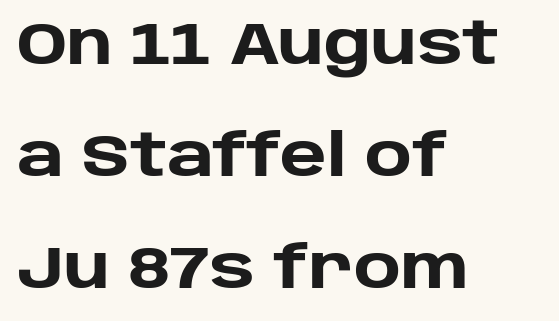
{"serif": "no", "italic": "no", "bold": "yes", "weight": "heavy", "width": "normal", "stroke_contrast": "low", "x_height": "large", "monospaced": "no", "underline": "no", "align": "left", "line_spacing": "loose", "line_spacing_ratio": 1.9, "letter_spacing": "normal", "letter_spacing_em": 0.0, "glyph_px": 59}
